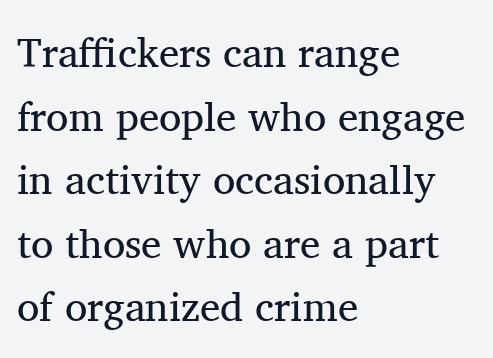
{"serif": "yes", "italic": "no", "bold": "no", "weight": "regular", "width": "normal", "stroke_contrast": "medium", "x_height": "medium", "monospaced": "no", "underline": "no", "align": "left", "line_spacing": "normal", "line_spacing_ratio": 1.55, "letter_spacing": "normal", "letter_spacing_em": 0.0, "glyph_px": 41}
